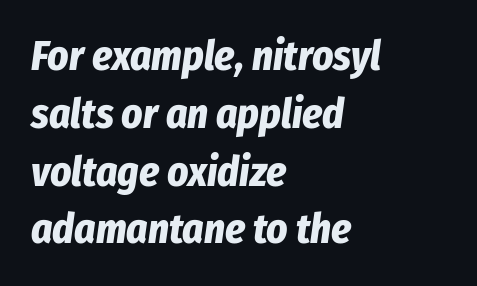
Q: Is the text bold? A: Yes.
Q: Is the text italic (slanted)? A: Yes, it leans right by about 8 degrees.
Q: Is the text underlined? A: No.
Q: How is the paragraph aligned? A: Left-aligned.
Q: Is the spacing between letters normal or unusually wide? A: Normal.
Q: Is the spacing between lines tight, normal or loose? A: Normal.
Q: Width (condensed, normal, or wide)? A: Condensed.
Q: Stroke contrast? A: Low.
Q: x-height? A: Medium.
Q: Monospaced? A: No.
